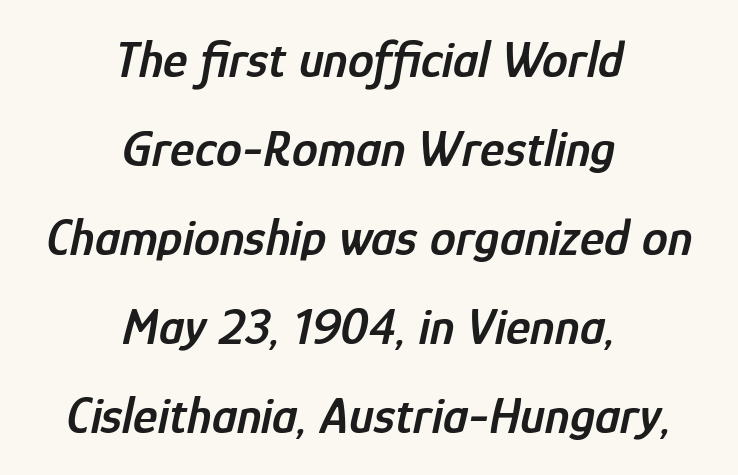
Q: Is the text bold? A: Semi-bold.
Q: Is the text italic (slanted)? A: Yes, it leans right by about 12 degrees.
Q: Is the text underlined? A: No.
Q: How is the paragraph aligned? A: Centered.
Q: Is the spacing between letters normal or unusually wide? A: Normal.
Q: Width (condensed, normal, or wide)? A: Condensed.
Q: Stroke contrast? A: Low.
Q: x-height? A: Medium.
Q: Monospaced? A: No.
